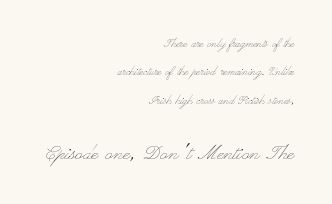
The image shows 25 px text type; set right-aligned, loose line spacing (2.02x), normal letter spacing, not underlined; the second (bottom) block is 1.79x larger.
